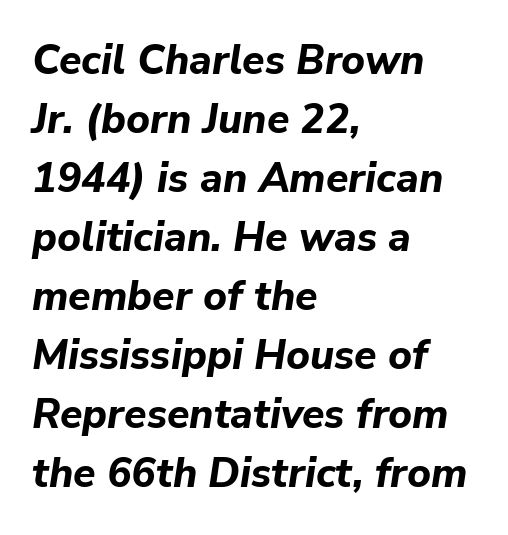
The rendering uses a bold face; every stroke is thick and dark. Regular leading. Does the lettering tilt? It does — this is italic. Horizontal alignment here is leftward, the default for most running prose. There is no visible air inserted between adjacent glyphs.
